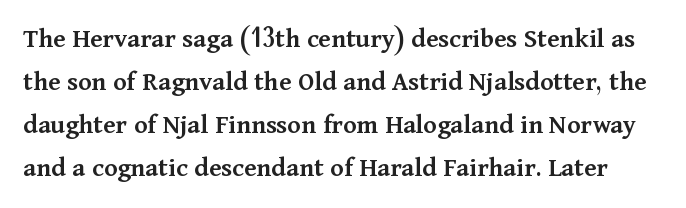
In terms of leading, this rendering sits right in the middle. Between one letter and the next there's only the usual sliver of space. The glyphs in this specimen are seriffed. These words are printed semibold, heavier than regular yet not bold. The face used here is proportionally spaced, like ordinary book or web type.
